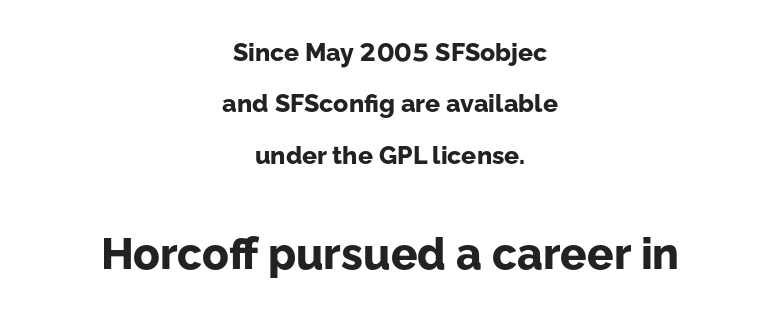
The face used here appears at its bigger size in the lower chunk. Baseline-to-baseline distance is far greater than the letter height. Only glyphs here, with clear space below each row. The whitespace from short lines is split evenly between both sides.
